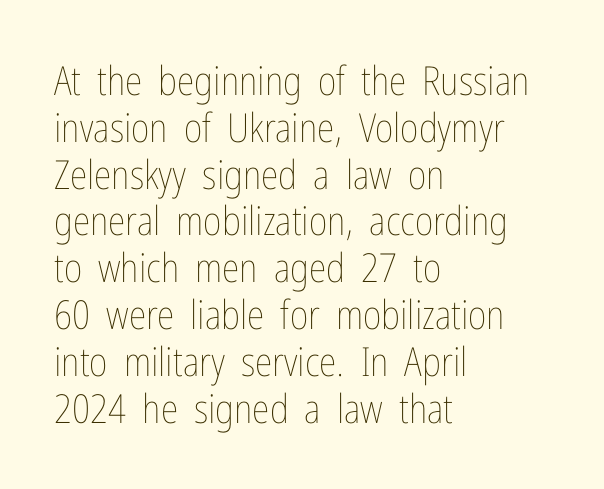
Q: Is the text bold? A: No.
Q: Is the text italic (slanted)? A: No, it is upright.
Q: Is the text underlined? A: No.
Q: How is the paragraph aligned? A: Left-aligned.
Q: Is the spacing between letters normal or unusually wide? A: Normal.
Q: Width (condensed, normal, or wide)? A: Condensed.
Q: Stroke contrast? A: Low.
Q: x-height? A: Medium.
Q: Monospaced? A: No.
